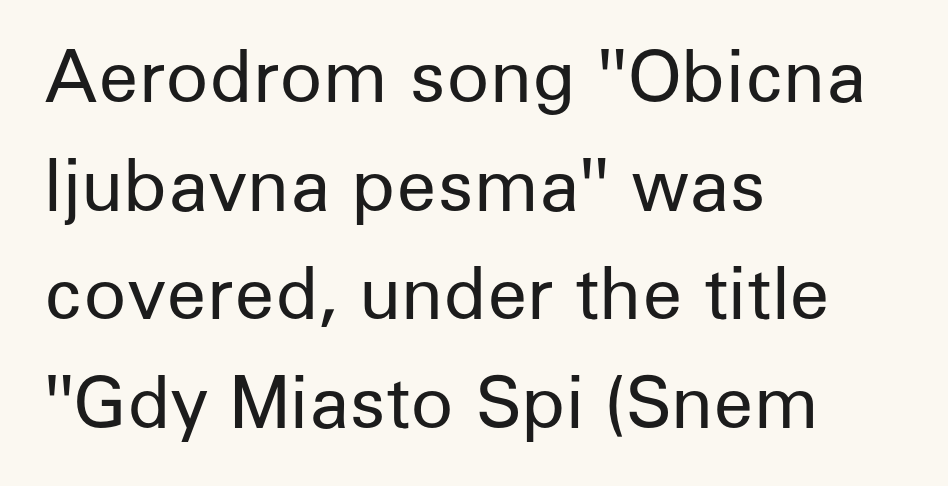
The image shows 71 px regular-weight sans-serif type, upright; set left-aligned, normal line spacing (1.53x), normal letter spacing, not underlined; low stroke contrast and a medium x-height.
